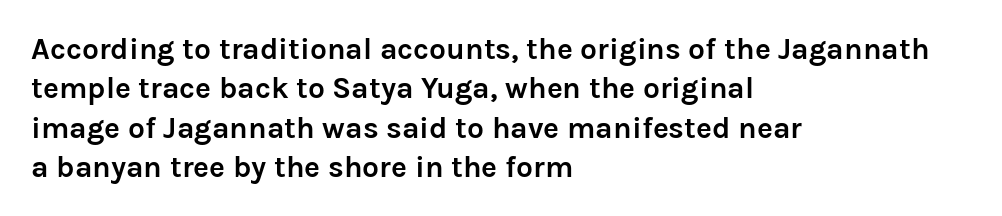
The compositor pushed each line to the left boundary. The specimen reads as upright at a glance. If you measured baseline to baseline, you'd find a middling distance. Proportional: the letters do not fall into vertical columns.
